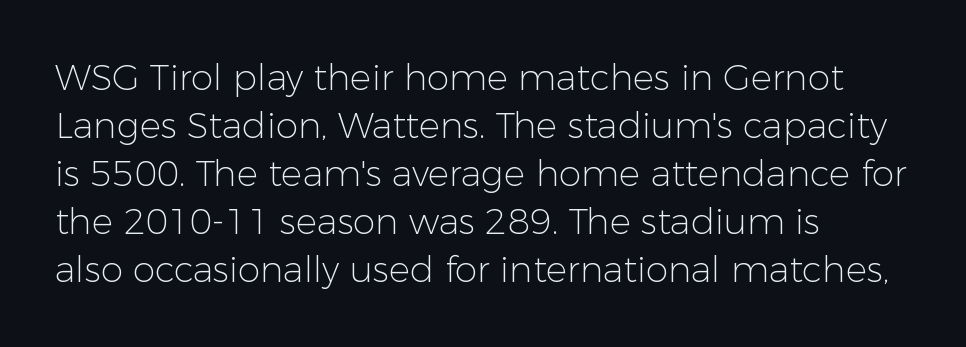
The image shows 36 px light sans-serif type, upright; set left-aligned, normal line spacing (1.33x), normal letter spacing, not underlined; low stroke contrast and a medium x-height.
